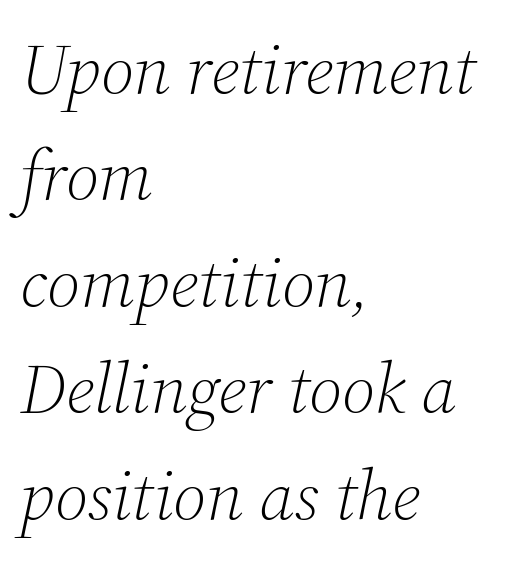
{"serif": "yes", "italic": "yes", "lean": "right", "slant_degrees": 12, "bold": "no", "weight": "light", "width": "normal", "stroke_contrast": "medium", "x_height": "medium", "monospaced": "no", "underline": "no", "align": "left", "line_spacing": "normal", "line_spacing_ratio": 1.5, "letter_spacing": "normal", "letter_spacing_em": 0.0, "glyph_px": 71}
